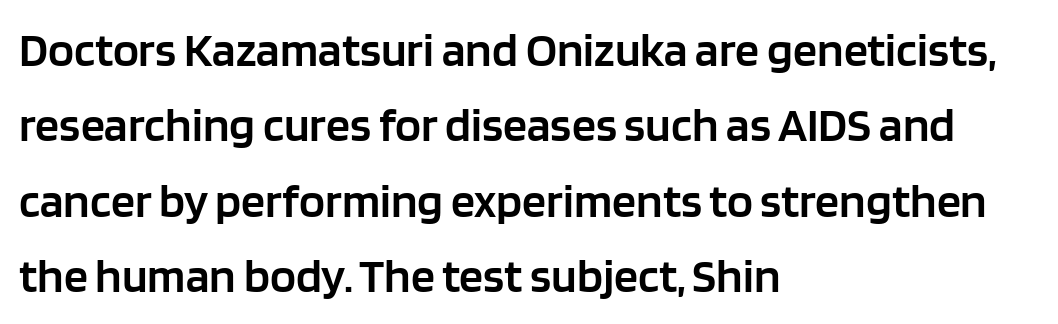
Spacing verdict: proportional, widths tailored to each character. Typeset ragged right — the left edge is the straight one. Descenders are the only things crossing below the line. Students, this is semibold: more ink than regular, less than bold. Posture: vertical.
